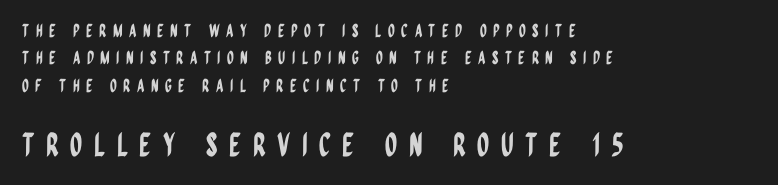
Type style note: lacks serifs. Descenders are the only things crossing below the line. Varying glyph widths throughout — classic text-font behaviour. Letter spacing: wide. The space between consecutive lines is moderate.
